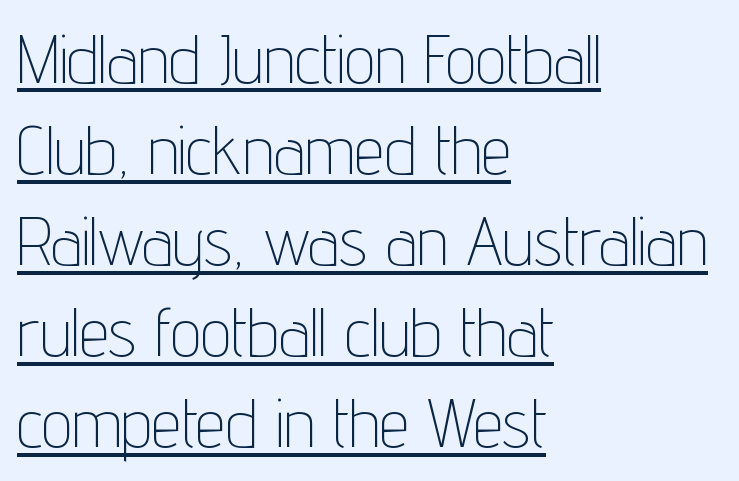
The image shows 68 px thin, condensed sans-serif type, upright; set left-aligned, normal line spacing (1.34x), normal letter spacing, underlined; low stroke contrast and a medium x-height.
